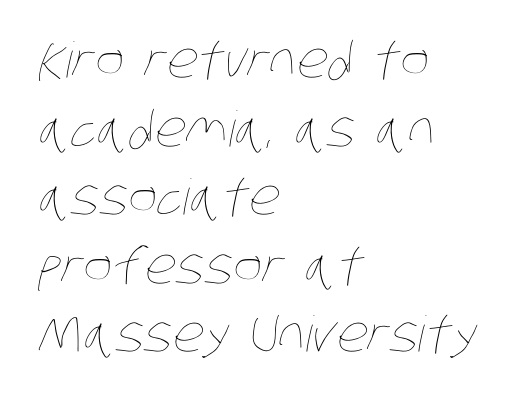
{"bold": "no", "weight": "thin", "width": "condensed", "stroke_contrast": "low", "x_height": "large", "monospaced": "no", "underline": "no", "align": "left", "line_spacing": "normal", "line_spacing_ratio": 1.4, "letter_spacing": "normal", "letter_spacing_em": 0.0, "glyph_px": 49}
